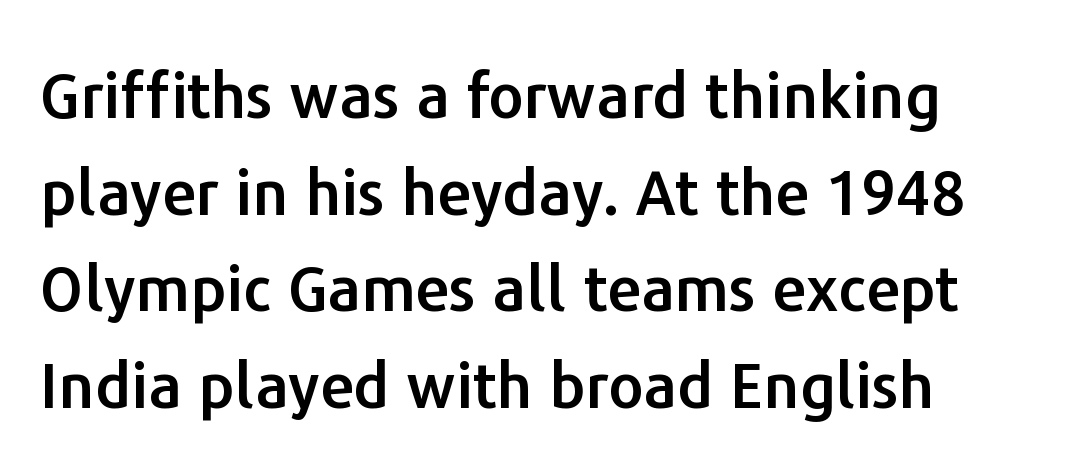
{"serif": "no", "italic": "no", "width": "normal", "stroke_contrast": "low", "x_height": "medium", "monospaced": "no", "underline": "no", "line_spacing": "normal", "line_spacing_ratio": 1.56, "letter_spacing": "normal", "letter_spacing_em": 0.0, "glyph_px": 62}
